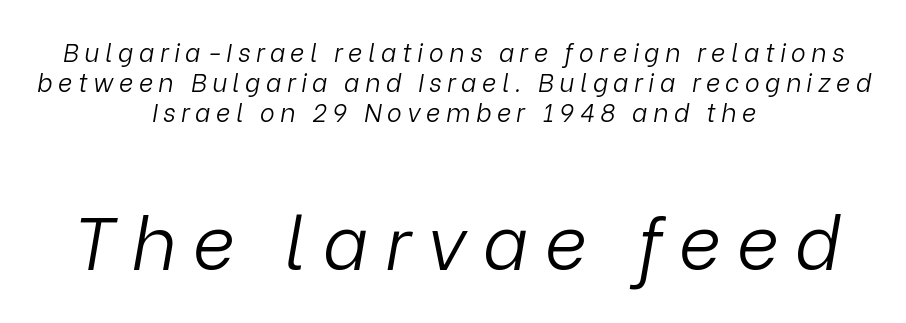
Q: Is the text bold? A: No.
Q: Is the text italic (slanted)? A: Yes, it leans right by about 9 degrees.
Q: Is the text underlined? A: No.
Q: How is the paragraph aligned? A: Centered.
Q: Is the spacing between letters normal or unusually wide? A: Unusually wide.
Q: Which block of text is set in a larger size, the first (top) or the second (bottom)? A: The second (bottom) one.
Q: Width (condensed, normal, or wide)? A: Normal.
Q: Stroke contrast? A: Low.
Q: x-height? A: Medium.
Q: Monospaced? A: No.
